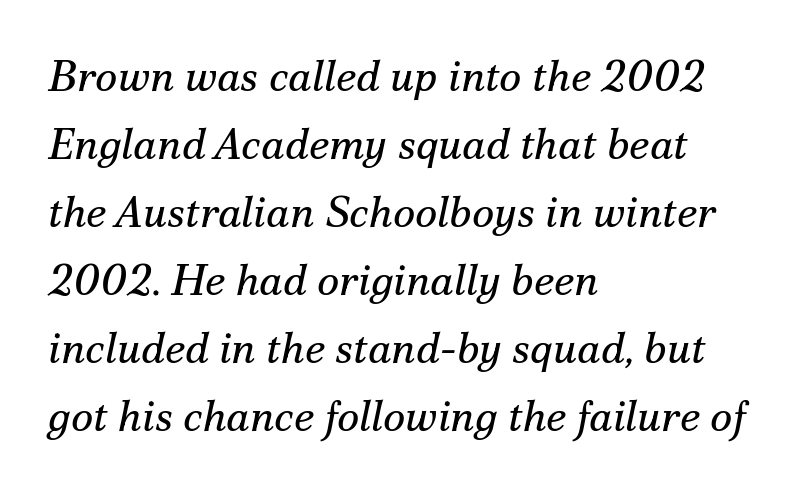
Q: Is the text bold? A: No.
Q: Is the text italic (slanted)? A: Yes, it leans right by about 12 degrees.
Q: Is the typeface a serif or a sans-serif typeface? A: Serif.
Q: Is the text underlined? A: No.
Q: How is the paragraph aligned? A: Left-aligned.
Q: Is the spacing between letters normal or unusually wide? A: Normal.
Q: Is the spacing between lines tight, normal or loose? A: Normal.
Q: Width (condensed, normal, or wide)? A: Normal.
Q: Stroke contrast? A: Medium.
Q: x-height? A: Small.
Q: Monospaced? A: No.
